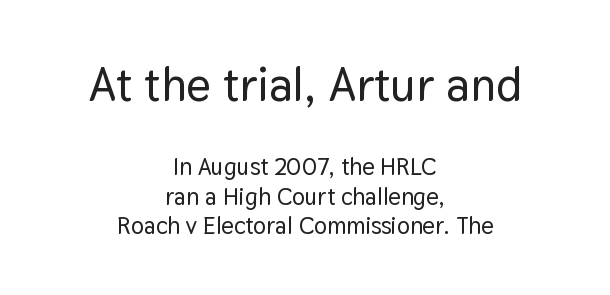
Q: Is the text italic (slanted)? A: No, it is upright.
Q: Is the typeface a serif or a sans-serif typeface? A: Sans-serif.
Q: Is the text underlined? A: No.
Q: How is the paragraph aligned? A: Centered.
Q: Is the spacing between letters normal or unusually wide? A: Normal.
Q: Which block of text is set in a larger size, the first (top) or the second (bottom)? A: The first (top) one.
Q: Width (condensed, normal, or wide)? A: Normal.
Q: Stroke contrast? A: Low.
Q: x-height? A: Medium.
Q: Monospaced? A: No.
